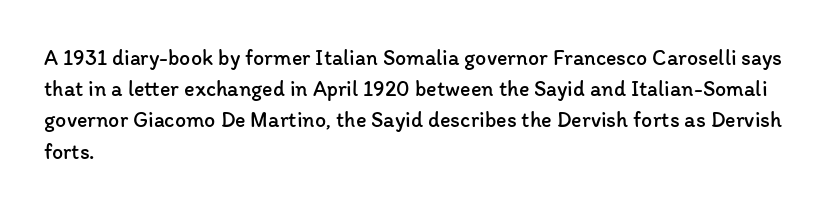
The image shows 22 px text type, upright; set left-aligned, normal line spacing (1.42x), normal letter spacing, not underlined.
